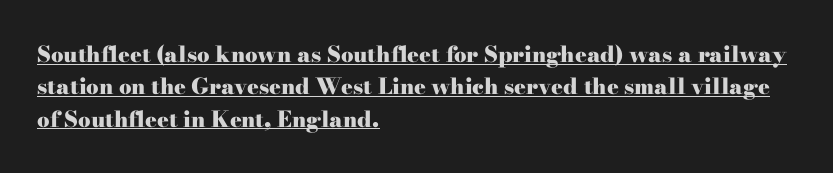
The font's upright variant was chosen for this text. The glyphs have the mass of a bold cut. Underlining? Definitely there. Observe the ordinary spacing: letters are neighbours, not strangers.
